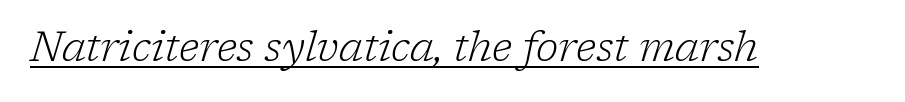
Q: Is the text bold? A: No.
Q: Is the text italic (slanted)? A: Yes, it leans right by about 17 degrees.
Q: Is the typeface a serif or a sans-serif typeface? A: Serif.
Q: Is the text underlined? A: Yes.
Q: Is the spacing between letters normal or unusually wide? A: Normal.
Q: Width (condensed, normal, or wide)? A: Normal.
Q: Stroke contrast? A: Low.
Q: x-height? A: Medium.
Q: Monospaced? A: No.
